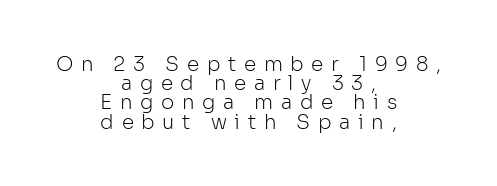
Q: Is the text bold? A: No.
Q: Is the text italic (slanted)? A: No, it is upright.
Q: Is the text underlined? A: No.
Q: How is the paragraph aligned? A: Centered.
Q: Is the spacing between letters normal or unusually wide? A: Unusually wide.
Q: Is the spacing between lines tight, normal or loose? A: Tight.
